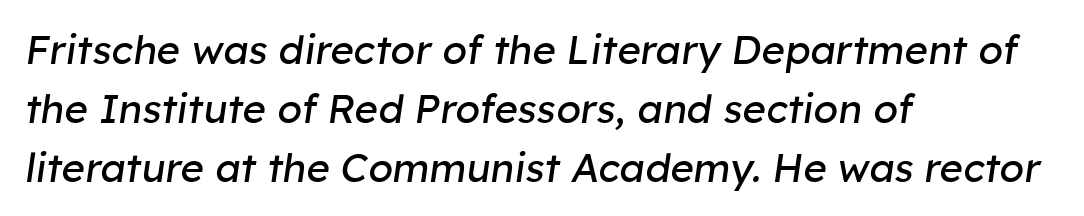
The image shows 40 px regular-weight type, italic (leaning right); set left-aligned, normal line spacing (1.47x), normal letter spacing, not underlined; low stroke contrast and a medium x-height.
